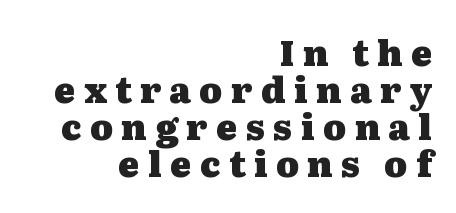
The image shows 35 px heavy, wide serif type, upright; set right-aligned, tight line spacing (1.06x), unusually wide letter spacing (+0.24 em), not underlined; medium stroke contrast and a medium x-height.
